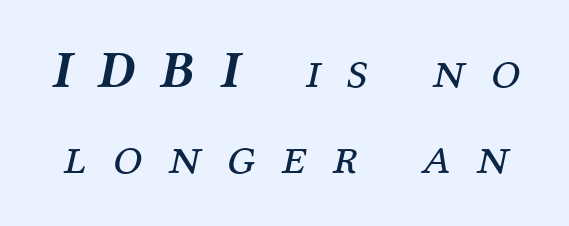
{"serif": "yes", "italic": "yes", "lean": "right", "slant_degrees": 12, "bold": "no", "weight": "regular", "width": "normal", "stroke_contrast": "medium", "x_height": "medium", "monospaced": "no", "underline": "no", "line_spacing": "normal", "line_spacing_ratio": 1.62, "letter_spacing": "wide", "letter_spacing_em": 0.5, "glyph_px": 53}
